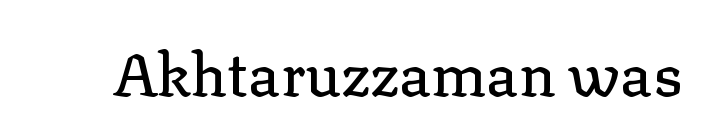
Q: Is the text italic (slanted)? A: No, it is upright.
Q: Is the typeface a serif or a sans-serif typeface? A: Serif.
Q: Is the text underlined? A: No.
Q: Is the spacing between letters normal or unusually wide? A: Normal.
Q: Width (condensed, normal, or wide)? A: Normal.
Q: Stroke contrast? A: Low.
Q: x-height? A: Medium.
Q: Monospaced? A: No.
